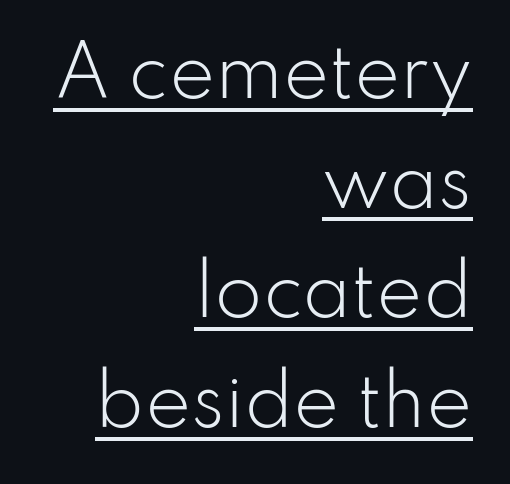
You can see a thin bar hugging the bottom of the glyphs. The text block is weighted toward the right margin, trailing off unevenly leftward. It's the straight-up-and-down kind of type. The horizontal fit of the characters is conventional and even. Looks like regular typesetting: each glyph gets only the width it needs. Whoever set this chose a conventional vertical rhythm.
